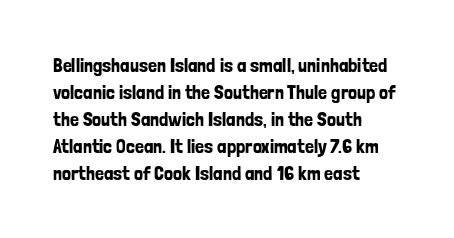
One-word summary of the alignment: left. The words here are not underlined. The passage shown stacks its lines at a standard gap. These lines were composed using upright roman letters.
